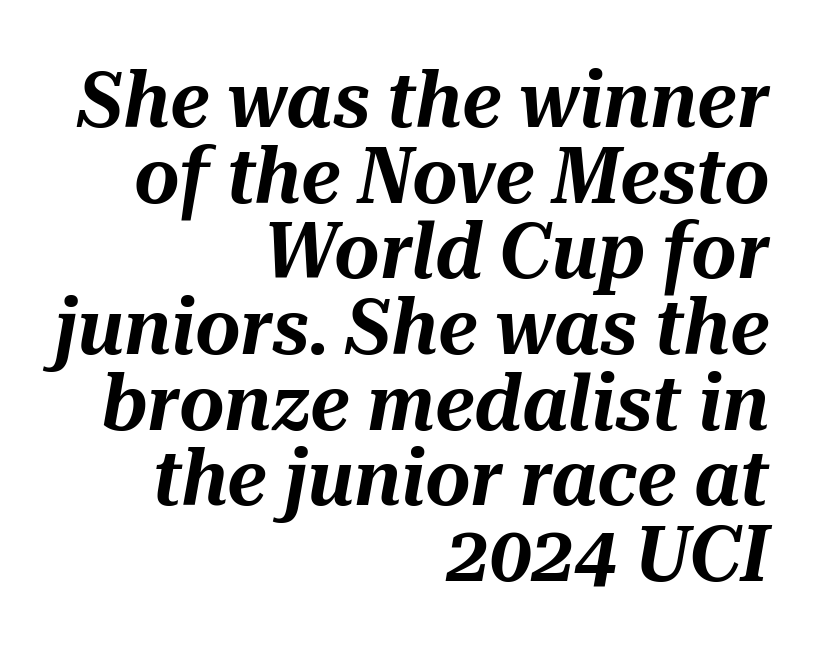
The image shows 78 px text type, italic (leaning right); set right-aligned, tight line spacing (0.97x), normal letter spacing, not underlined; medium stroke contrast and a medium x-height.
